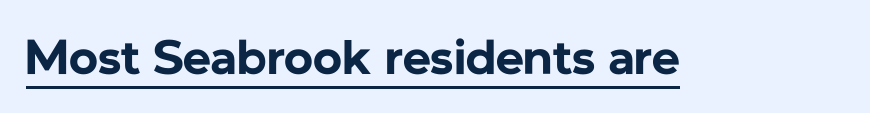
The image shows 49 px bold sans-serif type, upright; set normal letter spacing, underlined; low stroke contrast and a medium x-height.
